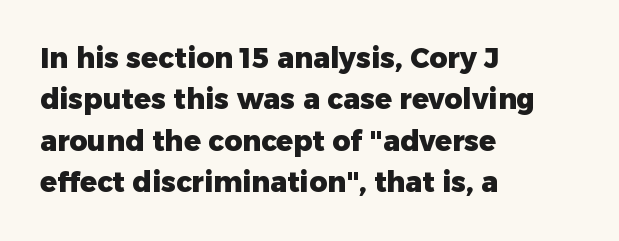
Each row of text sits above clean, open space. Alignment: flush left. Reading down the column, the eye jumps a familiar distance to each next line. Weight check: bold — yes, fully. Typographically, this falls in the sans-serif category.
